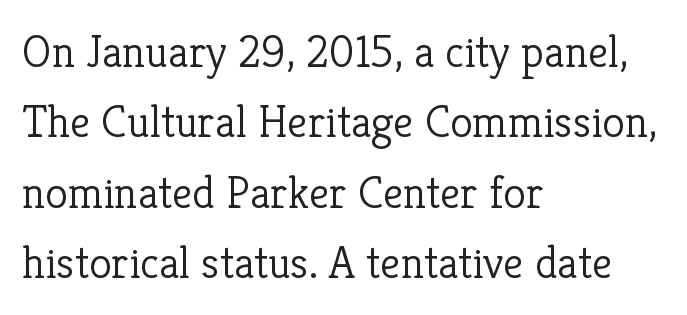
{"serif": "yes", "italic": "no", "bold": "no", "weight": "light", "width": "normal", "stroke_contrast": "low", "x_height": "medium", "monospaced": "no", "underline": "no", "align": "left", "line_spacing": "normal", "line_spacing_ratio": 1.53, "letter_spacing": "normal", "letter_spacing_em": 0.0, "glyph_px": 46}
